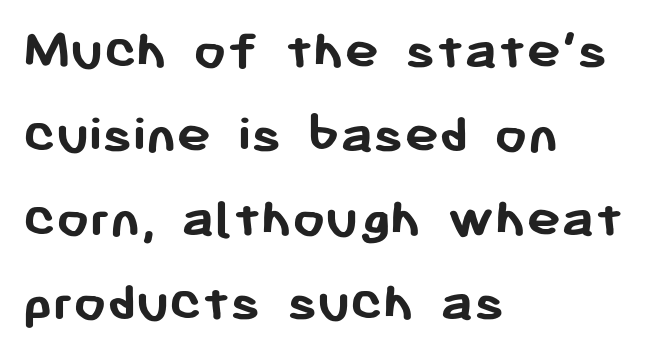
Which margin do the lines hug? The left one — the right edge is uneven. Successive baselines arrive at the customary interval. Compared with typical body copy, the letter spacing here is the same. Do the characters align in a grid? No, the font is proportional. On the weight axis this lands at bold, roughly 700. These lines were composed using upright roman letters.
